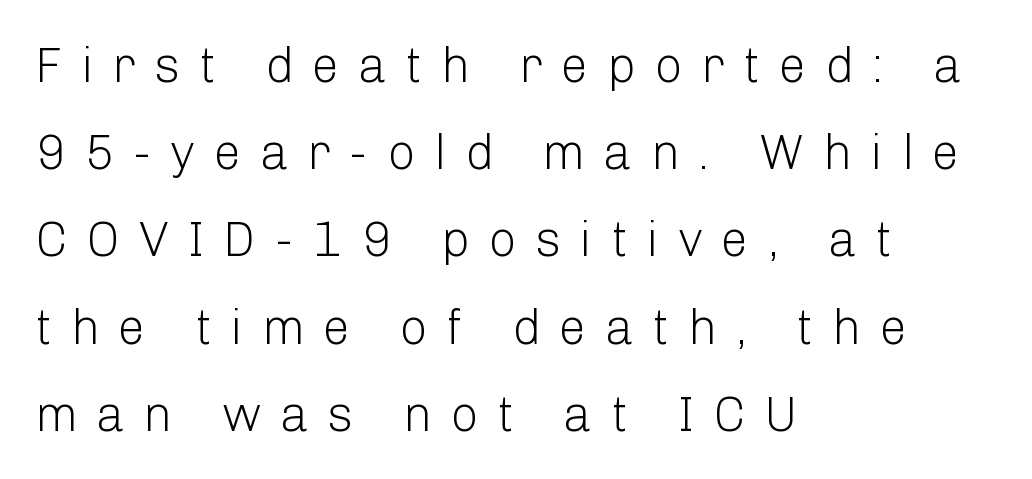
Q: Is the text bold? A: No.
Q: Is the text italic (slanted)? A: No, it is upright.
Q: Is the typeface a serif or a sans-serif typeface? A: Sans-serif.
Q: Is the text underlined? A: No.
Q: How is the paragraph aligned? A: Left-aligned.
Q: Is the spacing between letters normal or unusually wide? A: Unusually wide.
Q: Width (condensed, normal, or wide)? A: Normal.
Q: Stroke contrast? A: Low.
Q: x-height? A: Medium.
Q: Monospaced? A: No.
